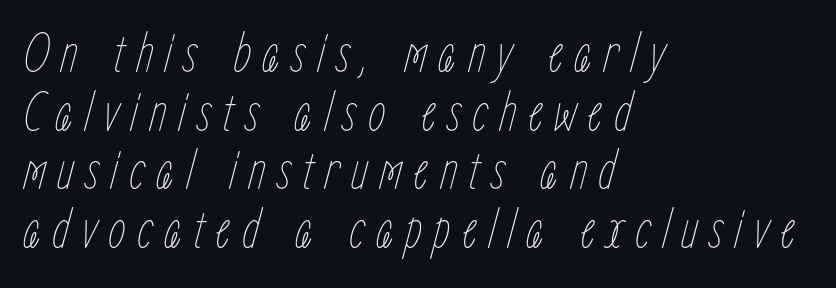
The image shows 57 px thin, condensed type, italic (leaning right); set left-aligned, tight line spacing (1.03x), not underlined; low stroke contrast and a medium x-height.
